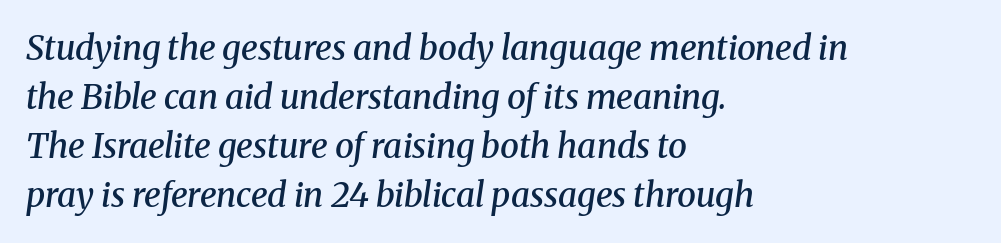
Varying glyph widths throughout — classic text-font behaviour. Look at the stroke-to-counter ratio: somewhat heavy, a semibold. Stroke terminals: seriffed. Just letters on the line, the space beneath them empty.
